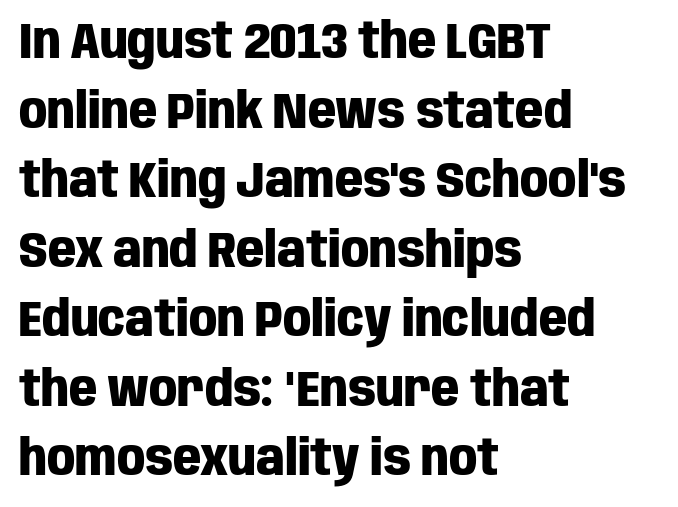
The image shows 49 px heavy, condensed sans-serif type, upright; set left-aligned, normal line spacing (1.42x), normal letter spacing, not underlined; low stroke contrast and a large x-height.
